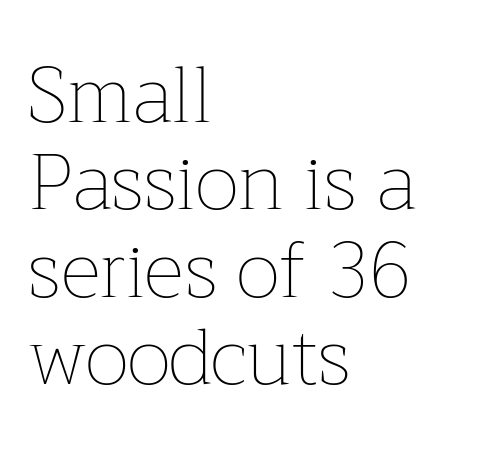
Here the designer chose a conventional face with non-uniform glyph widths. This sample uses plain, unmodified letter spacing. The font is comparable to plain body text, perhaps lighter. The vertical gap from one line to the next is small. Tall strokes in this sample are plumb rather than angled.
